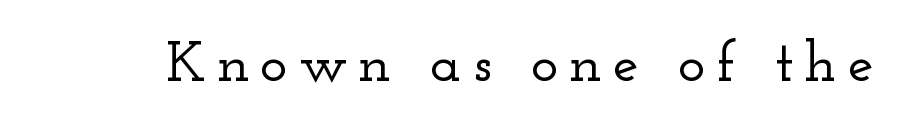
{"serif": "yes", "italic": "no", "width": "wide", "stroke_contrast": "low", "x_height": "small", "monospaced": "no", "underline": "no", "glyph_px": 58}
